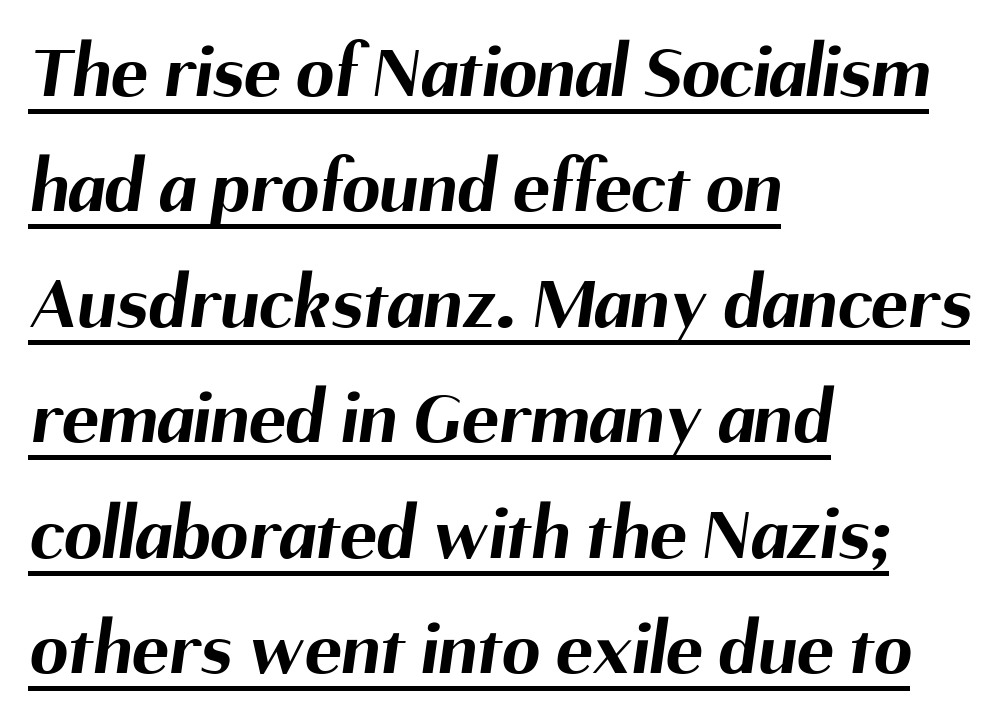
{"serif": "no", "bold": "yes", "weight": "bold", "width": "normal", "stroke_contrast": "medium", "x_height": "medium", "monospaced": "no", "underline": "yes", "align": "left", "line_spacing": "normal", "line_spacing_ratio": 1.5, "letter_spacing": "normal", "letter_spacing_em": 0.0, "glyph_px": 77}
